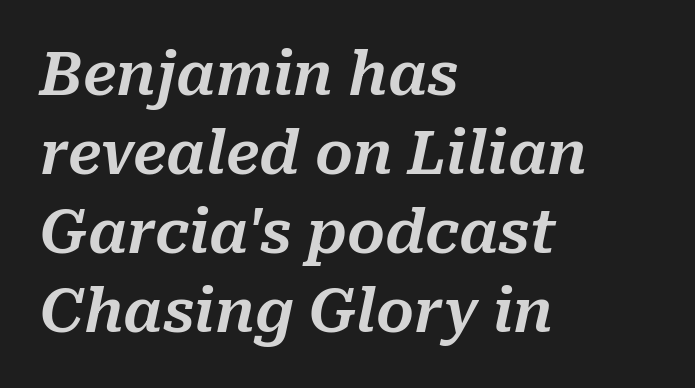
{"italic": "yes", "lean": "right", "slant_degrees": 10, "width": "normal", "stroke_contrast": "medium", "x_height": "medium", "monospaced": "no", "underline": "no", "align": "left", "line_spacing": "normal", "line_spacing_ratio": 1.34, "letter_spacing": "normal", "letter_spacing_em": 0.0, "glyph_px": 59}
